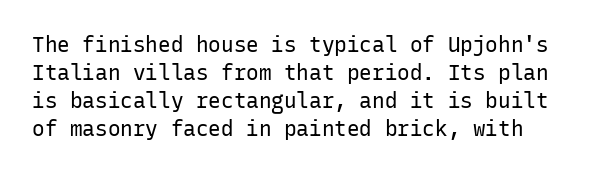
Q: Is the text bold? A: No.
Q: Is the text italic (slanted)? A: No, it is upright.
Q: Is the text underlined? A: No.
Q: Is the spacing between letters normal or unusually wide? A: Normal.
Q: Is the spacing between lines tight, normal or loose? A: Normal.
